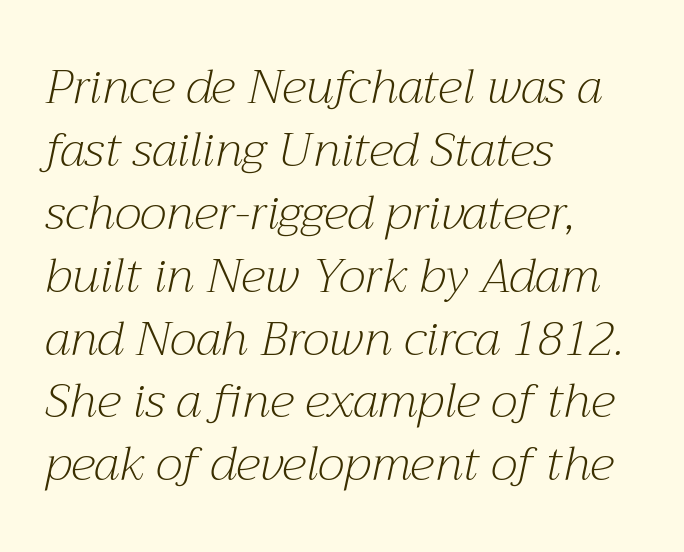
Q: Is the text bold? A: No.
Q: Is the text italic (slanted)? A: Yes, it leans right by about 12 degrees.
Q: Is the typeface a serif or a sans-serif typeface? A: Serif.
Q: Is the text underlined? A: No.
Q: How is the paragraph aligned? A: Left-aligned.
Q: Is the spacing between letters normal or unusually wide? A: Normal.
Q: Is the spacing between lines tight, normal or loose? A: Normal.
Q: Width (condensed, normal, or wide)? A: Normal.
Q: Stroke contrast? A: Medium.
Q: x-height? A: Medium.
Q: Monospaced? A: No.
